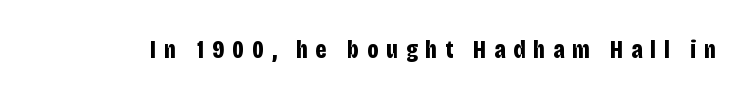
Q: Is the text bold? A: Yes.
Q: Is the text italic (slanted)? A: No, it is upright.
Q: Is the text underlined? A: No.
Q: Is the spacing between letters normal or unusually wide? A: Unusually wide.
